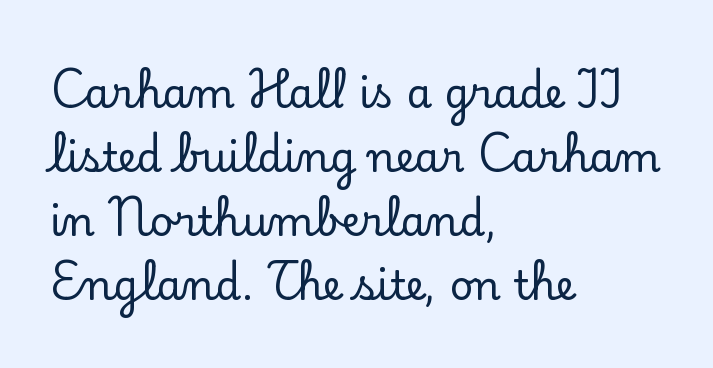
Words appear dense and cohesive because spacing is normal. To sum up the face: it has serifs. Note the varied advance widths — an 'i' is clearly narrower than an 'm'. Teacher's note: observe the even left margin — that is flush-left alignment. Each row of text sits above clean, open space.
